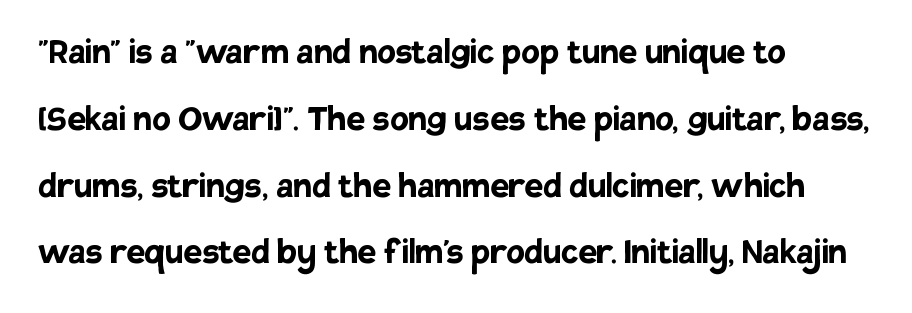
Q: Is the text bold? A: Yes.
Q: Is the text italic (slanted)? A: No, it is upright.
Q: Is the typeface a serif or a sans-serif typeface? A: Sans-serif.
Q: Is the text underlined? A: No.
Q: How is the paragraph aligned? A: Left-aligned.
Q: Is the spacing between letters normal or unusually wide? A: Normal.
Q: Is the spacing between lines tight, normal or loose? A: Normal.
Q: Width (condensed, normal, or wide)? A: Normal.
Q: Stroke contrast? A: Low.
Q: x-height? A: Large.
Q: Monospaced? A: No.
